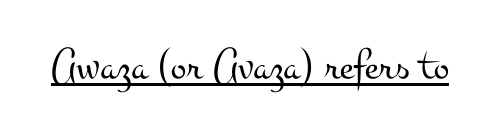
{"bold": "no", "weight": "light", "width": "wide", "stroke_contrast": "medium", "x_height": "small", "monospaced": "no", "underline": "yes", "letter_spacing": "normal", "letter_spacing_em": 0.0, "glyph_px": 46}
